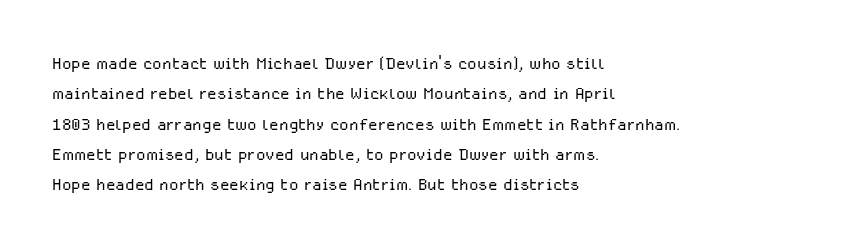
The image shows 22 px text type, upright; set left-aligned, normal line spacing (1.38x), normal letter spacing, not underlined.
